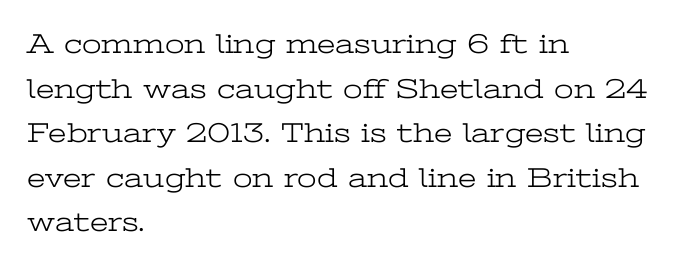
Q: Is the text bold? A: No.
Q: Is the text italic (slanted)? A: No, it is upright.
Q: Is the typeface a serif or a sans-serif typeface? A: Serif.
Q: Is the text underlined? A: No.
Q: How is the paragraph aligned? A: Left-aligned.
Q: Is the spacing between letters normal or unusually wide? A: Normal.
Q: Is the spacing between lines tight, normal or loose? A: Normal.
Q: Width (condensed, normal, or wide)? A: Wide.
Q: Stroke contrast? A: Low.
Q: x-height? A: Medium.
Q: Monospaced? A: No.
